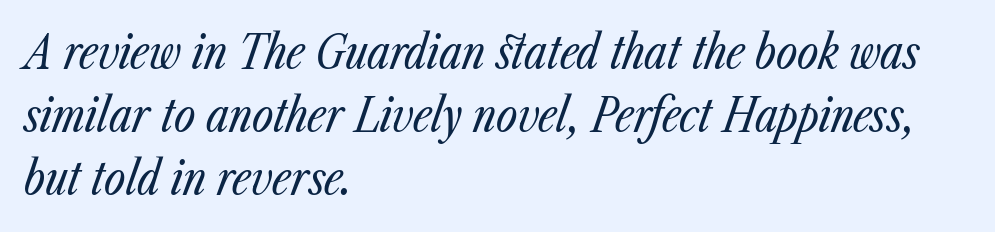
Honestly, the letter spacing is just normal — you wouldn't notice it. Leading matches the norm, producing a regular column. The string is rendered with underlining switched off. This rendering uses left alignment, leaving the right contour irregular. The rendering applies a slant to the glyphs.
